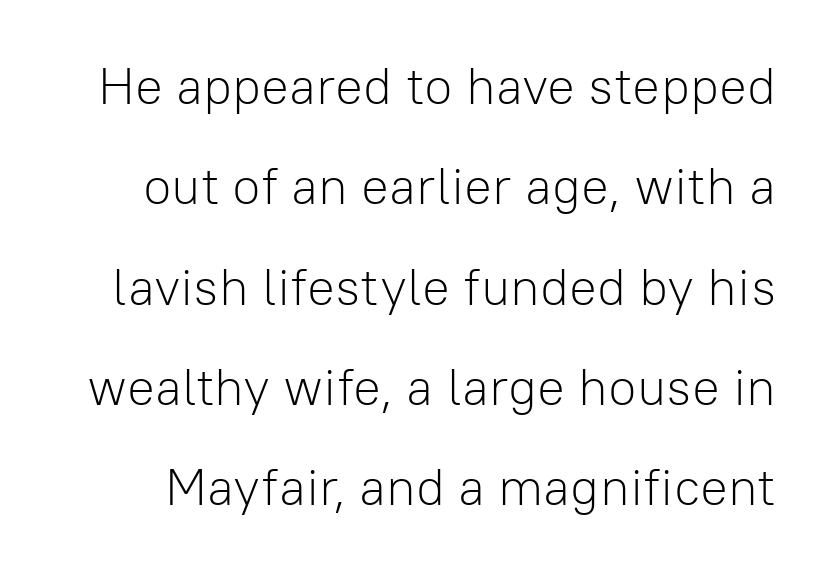
Q: Is the text bold? A: No.
Q: Is the text italic (slanted)? A: No, it is upright.
Q: Is the typeface a serif or a sans-serif typeface? A: Sans-serif.
Q: Is the text underlined? A: No.
Q: Is the spacing between letters normal or unusually wide? A: Normal.
Q: Is the spacing between lines tight, normal or loose? A: Loose.
Q: Width (condensed, normal, or wide)? A: Normal.
Q: Stroke contrast? A: Low.
Q: x-height? A: Medium.
Q: Monospaced? A: No.
